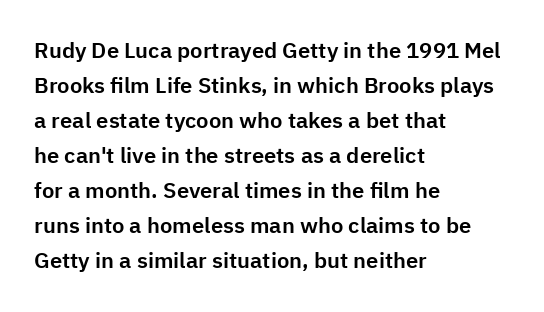
Q: Is the text italic (slanted)? A: No, it is upright.
Q: Is the text underlined? A: No.
Q: How is the paragraph aligned? A: Left-aligned.
Q: Is the spacing between letters normal or unusually wide? A: Normal.
Q: Is the spacing between lines tight, normal or loose? A: Normal.
